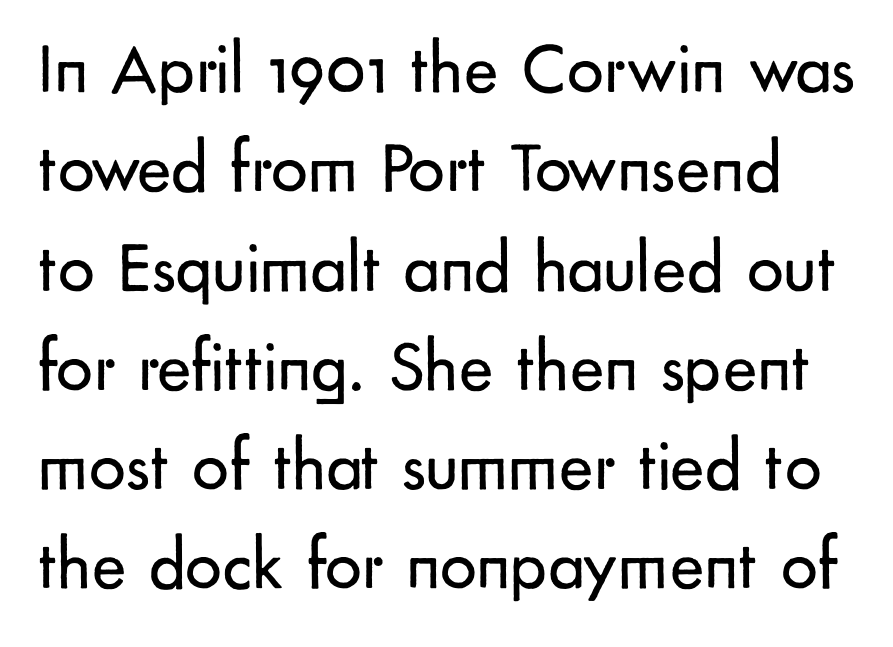
The image shows 73 px regular-weight sans-serif type, upright; set normal line spacing (1.36x), normal letter spacing, not underlined; low stroke contrast and a small x-height.
